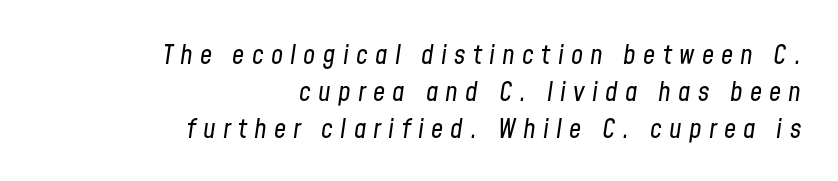
The image shows 27 px text type, italic (leaning right); set right-aligned, normal line spacing (1.37x), unusually wide letter spacing (+0.27 em), not underlined.
